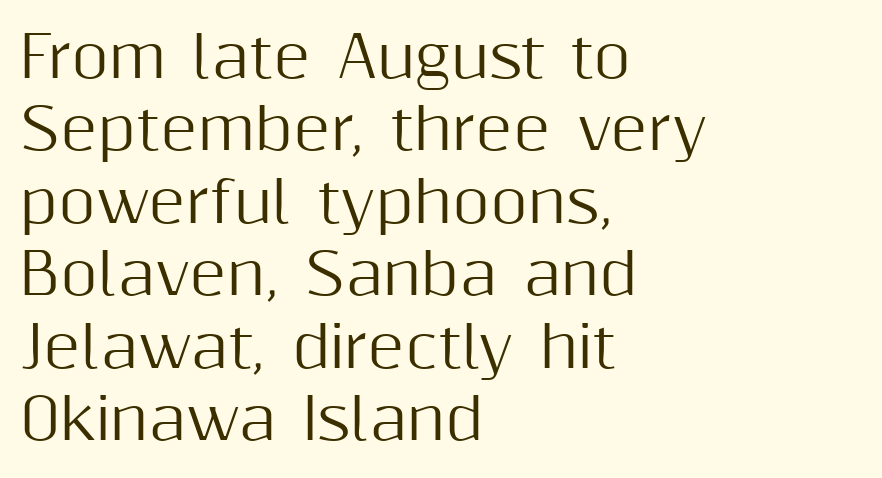
The image shows 57 px sans-serif type, upright; set left-aligned, normal line spacing (1.27x), normal letter spacing, not underlined; medium stroke contrast and a medium x-height.
